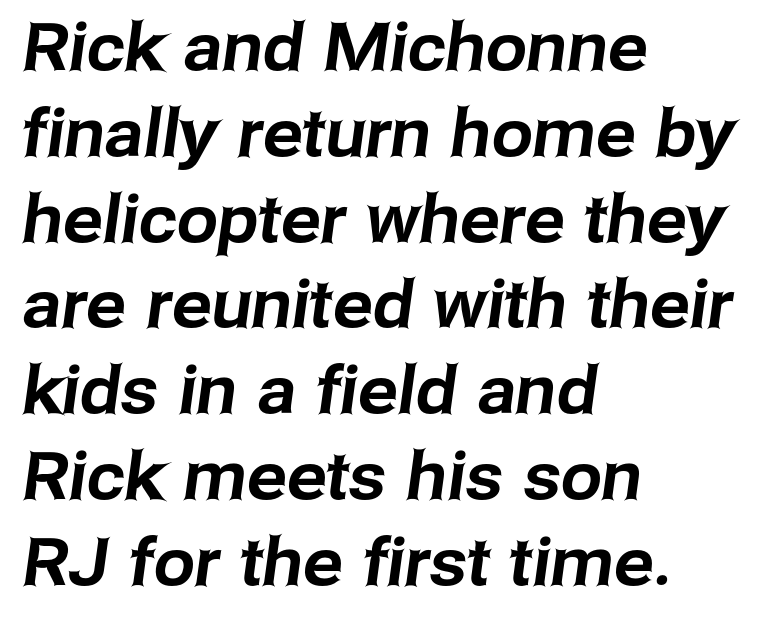
Q: Is the typeface a serif or a sans-serif typeface? A: Sans-serif.
Q: Is the text underlined? A: No.
Q: How is the paragraph aligned? A: Left-aligned.
Q: Is the spacing between letters normal or unusually wide? A: Normal.
Q: Is the spacing between lines tight, normal or loose? A: Normal.
Q: Width (condensed, normal, or wide)? A: Normal.
Q: Stroke contrast? A: Low.
Q: x-height? A: Medium.
Q: Monospaced? A: No.
